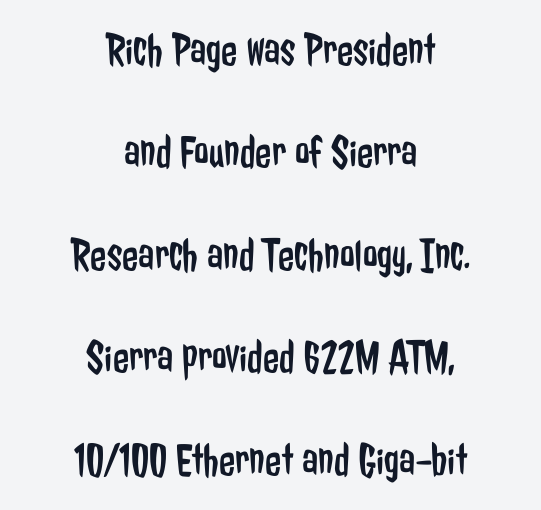
Descenders hang freely into open space. Every character sits straight up, as roman type does. The font family rendered here belongs to the sans-serif group. You could not count columns in this text — the font is proportionally spaced.
